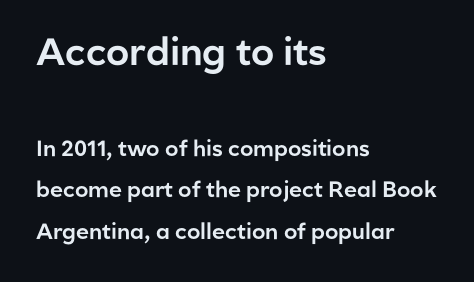
The image shows 38 px sans-serif type, upright; set left-aligned, loose line spacing (1.9x), normal letter spacing, not underlined; the first (top) block is 1.73x larger; low stroke contrast and a medium x-height.
